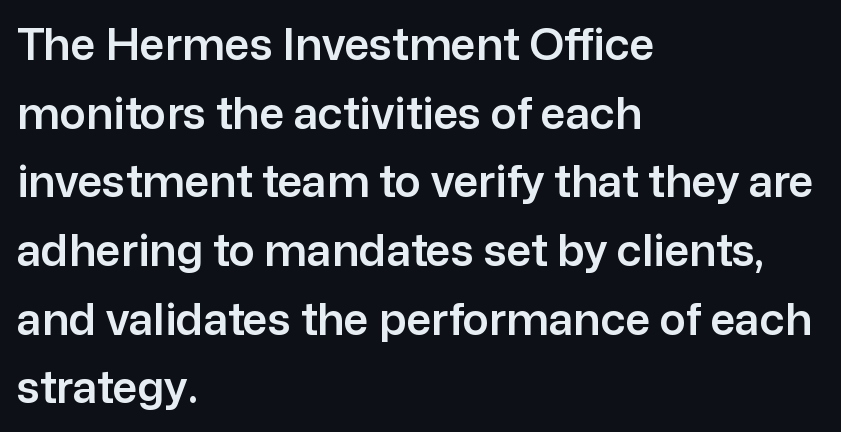
{"serif": "no", "italic": "no", "width": "normal", "stroke_contrast": "low", "x_height": "medium", "monospaced": "no", "underline": "no", "align": "left", "line_spacing": "normal", "line_spacing_ratio": 1.56, "letter_spacing": "normal", "letter_spacing_em": 0.0, "glyph_px": 44}
